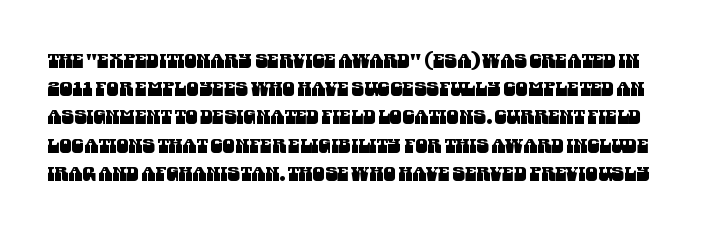
These lines sit exactly where default settings would place them. Nobody touched the tracking dial on this one. The strip under each line holds only bare page.
